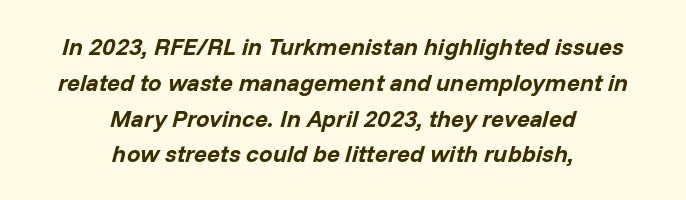
The image shows 24 px bold type, italic (leaning right); set centered, normal line spacing (1.49x), normal letter spacing, not underlined.
